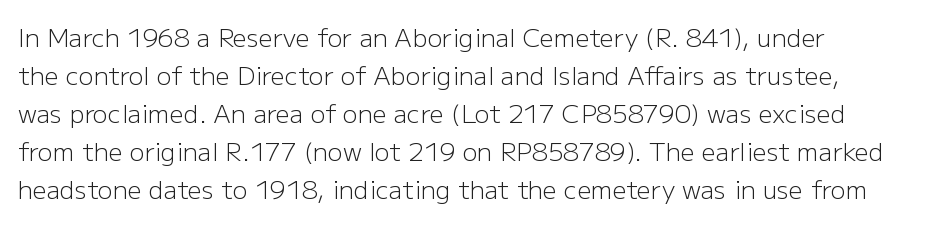
The image shows 25 px text type, upright; set left-aligned, normal line spacing (1.52x), normal letter spacing, not underlined.
